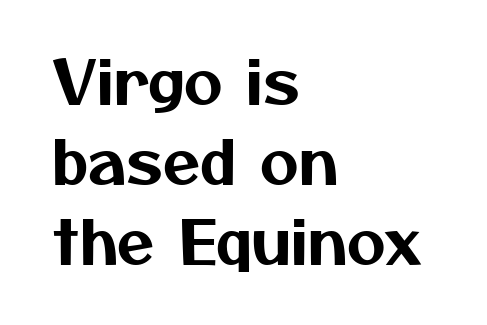
Q: Is the typeface a serif or a sans-serif typeface? A: Sans-serif.
Q: Is the text underlined? A: No.
Q: How is the paragraph aligned? A: Left-aligned.
Q: Is the spacing between letters normal or unusually wide? A: Normal.
Q: Is the spacing between lines tight, normal or loose? A: Normal.
Q: Width (condensed, normal, or wide)? A: Normal.
Q: Stroke contrast? A: Medium.
Q: x-height? A: Medium.
Q: Monospaced? A: No.
